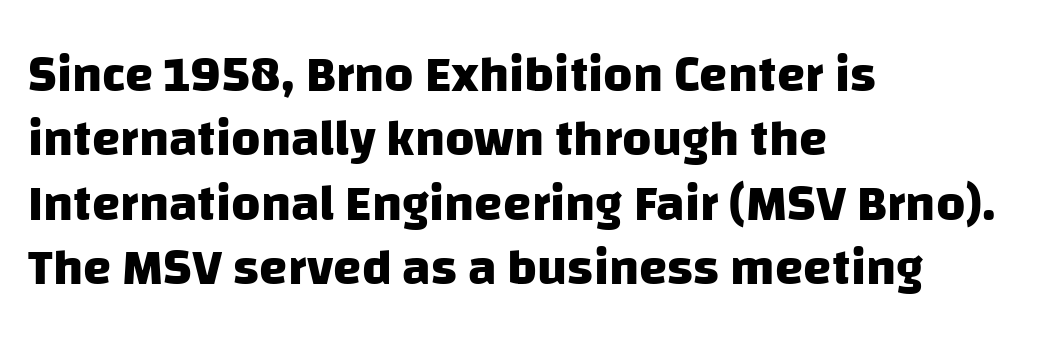
The image shows 51 px heavy sans-serif type; set left-aligned, normal line spacing (1.26x), normal letter spacing, not underlined; low stroke contrast and a large x-height.
